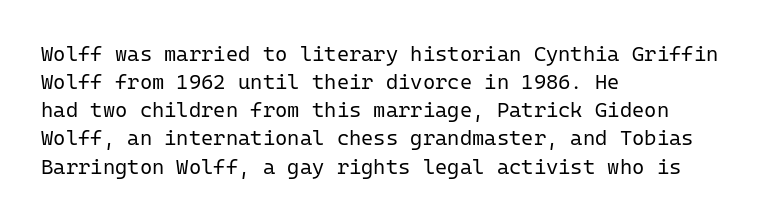
The image shows 21 px text type, upright; set left-aligned, normal line spacing (1.34x), normal letter spacing, not underlined.
